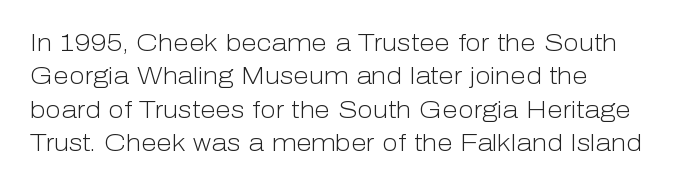
The image shows 23 px text type, upright; set left-aligned, normal line spacing (1.45x), normal letter spacing, not underlined.
